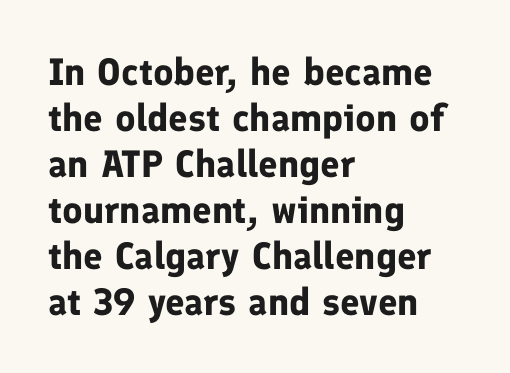
{"serif": "no", "italic": "no", "bold": "yes", "weight": "bold", "width": "normal", "stroke_contrast": "low", "x_height": "medium", "monospaced": "no", "underline": "no", "align": "left", "line_spacing_ratio": 1.21, "letter_spacing": "normal", "letter_spacing_em": 0.0, "glyph_px": 38}
